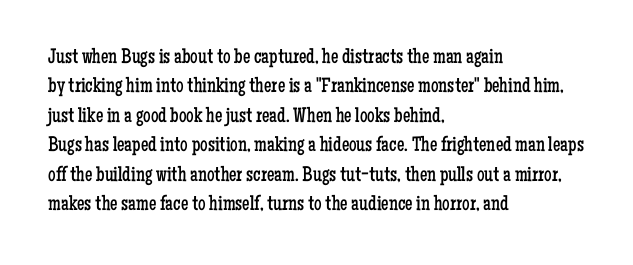
A clean baseline with only descenders dipping below it. If you drew a line through each stem, it would be perfectly vertical. Honestly, the row spacing looks completely unremarkable. Is this a heavy cut? Hardly; it is regular or lighter.
